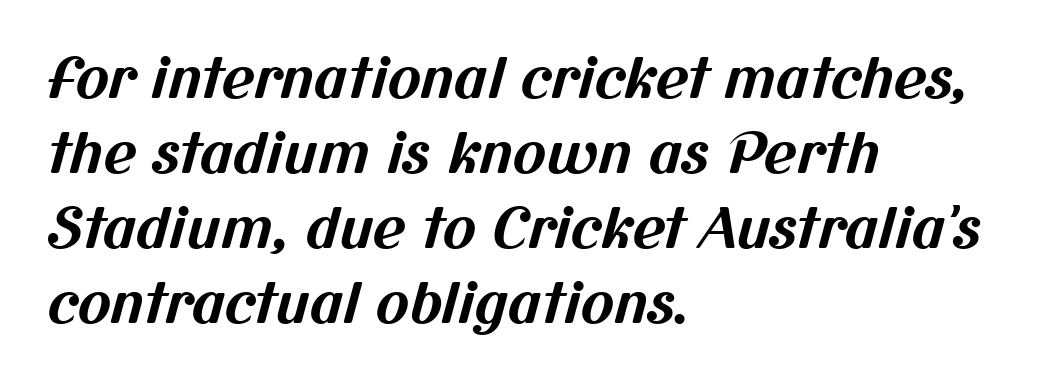
The space beneath each line is pristine and unruled. Character widths vary here, with narrow letters taking less room than wide ones. The designer went with a sans here, leaving each stem footless. The compositor pushed each line to the left boundary. This is heavy type, rendered in bold. If you measured baseline to baseline, you'd find a middling distance.
